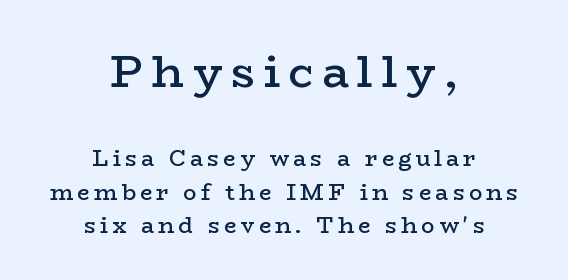
Spacing verdict: proportional, widths tailored to each character. Every character sits straight up, as roman type does. Semibold letterforms, between regular and bold. Does the leading feel generous? No, just average.
